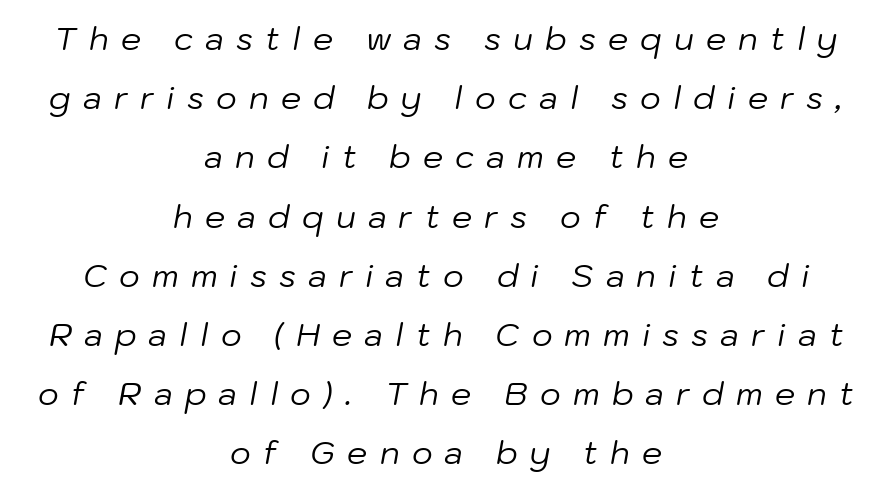
The image shows 32 px regular-weight type, italic (leaning right); set centered, line spacing 1.85x, unusually wide letter spacing (+0.38 em), not underlined; low stroke contrast and a medium x-height.
